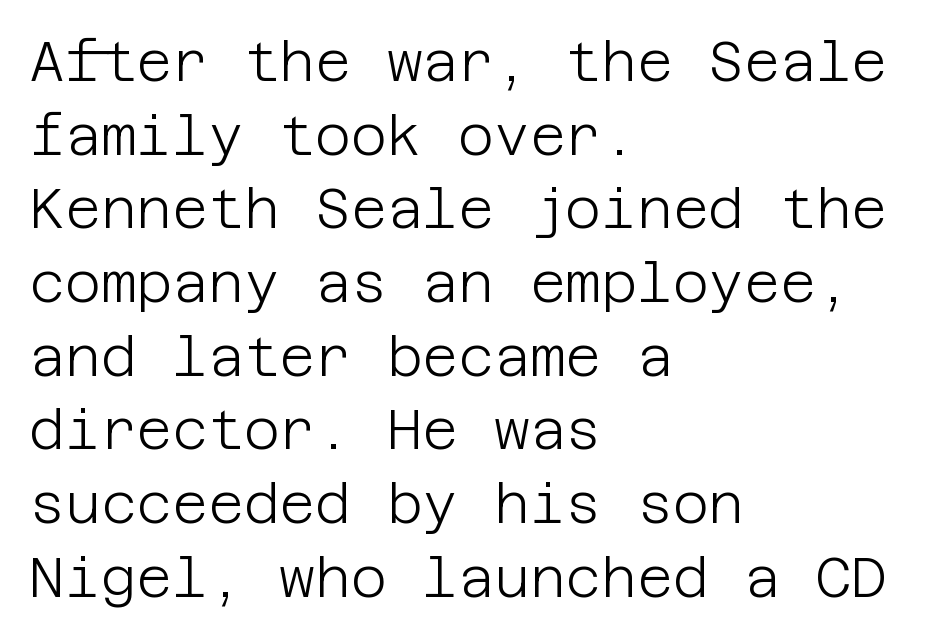
{"serif": "no", "italic": "no", "bold": "no", "weight": "light", "width": "normal", "stroke_contrast": "low", "x_height": "large", "underline": "no", "align": "left", "line_spacing": "normal", "line_spacing_ratio": 1.34, "letter_spacing": "normal", "letter_spacing_em": 0.0, "glyph_px": 55}
